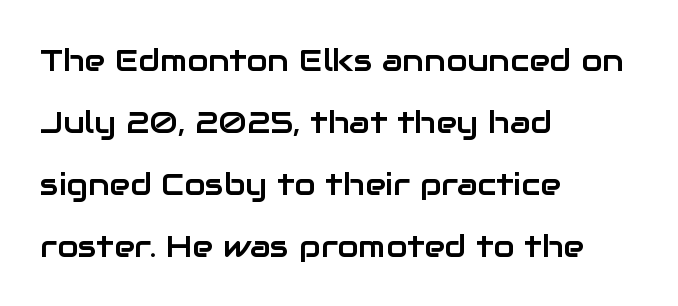
The image shows 31 px sans-serif type, upright; set left-aligned, loose line spacing (2.0x), normal letter spacing, not underlined; low stroke contrast and a medium x-height.
